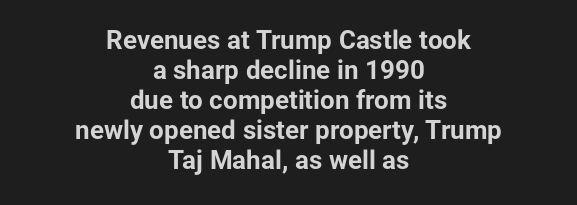
The image shows 26 px bold type, upright; set centered, tight line spacing (1.15x), normal letter spacing, not underlined.
